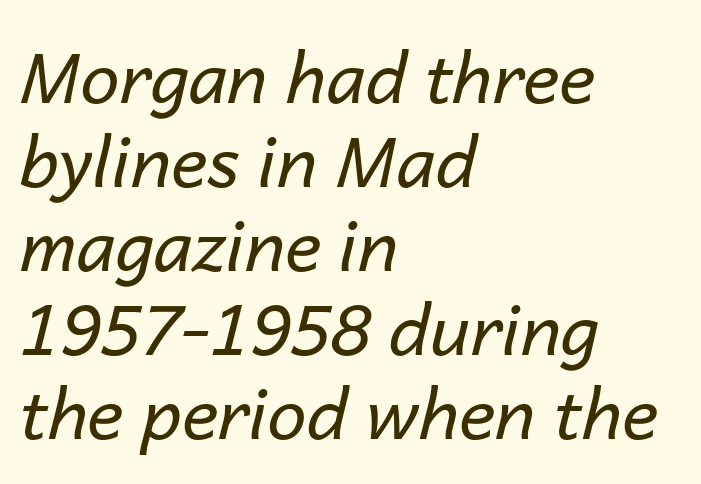
Q: Is the text bold? A: No.
Q: Is the text italic (slanted)? A: Yes, it leans right by about 14 degrees.
Q: Is the text underlined? A: No.
Q: How is the paragraph aligned? A: Left-aligned.
Q: Is the spacing between letters normal or unusually wide? A: Normal.
Q: Width (condensed, normal, or wide)? A: Normal.
Q: Stroke contrast? A: Low.
Q: x-height? A: Medium.
Q: Monospaced? A: No.
